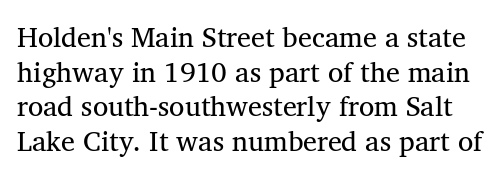
{"serif": "yes", "bold": "no", "weight": "regular", "width": "normal", "stroke_contrast": "medium", "x_height": "medium", "monospaced": "no", "underline": "no", "line_spacing_ratio": 1.24, "letter_spacing": "normal", "letter_spacing_em": 0.0, "glyph_px": 28}
